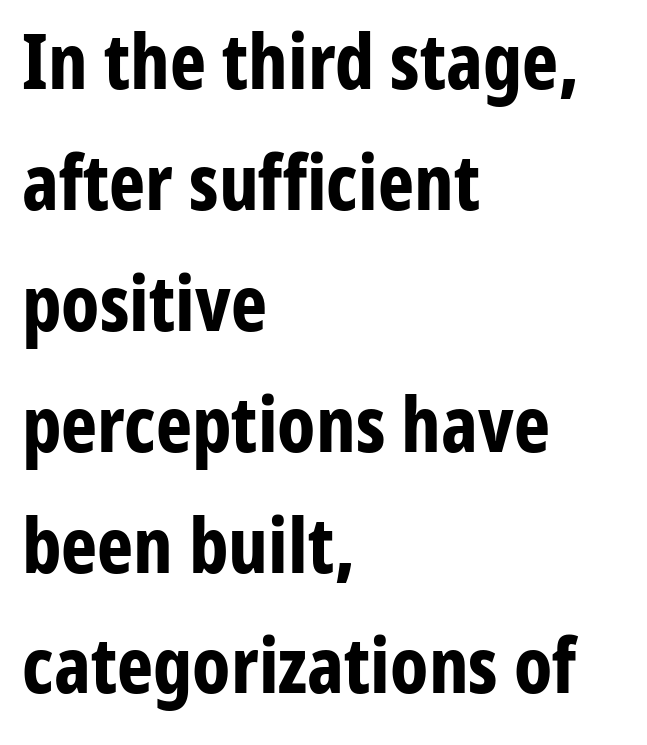
{"serif": "no", "italic": "no", "bold": "yes", "weight": "bold", "width": "condensed", "stroke_contrast": "low", "x_height": "medium", "monospaced": "no", "underline": "no", "align": "left", "line_spacing": "normal", "line_spacing_ratio": 1.57, "letter_spacing": "normal", "letter_spacing_em": 0.0, "glyph_px": 77}
